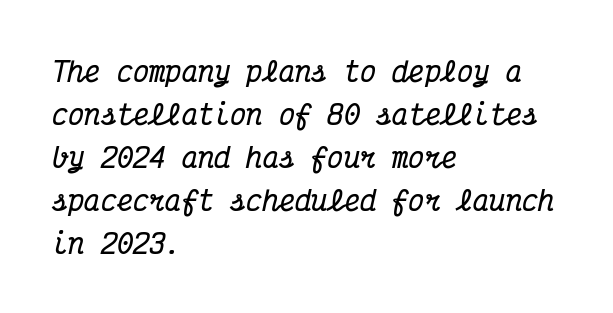
{"italic": "yes", "lean": "right", "slant_degrees": 12, "bold": "yes", "underline": "no", "align": "left", "line_spacing": "normal", "line_spacing_ratio": 1.59, "letter_spacing": "normal", "letter_spacing_em": 0.0, "glyph_px": 27}
